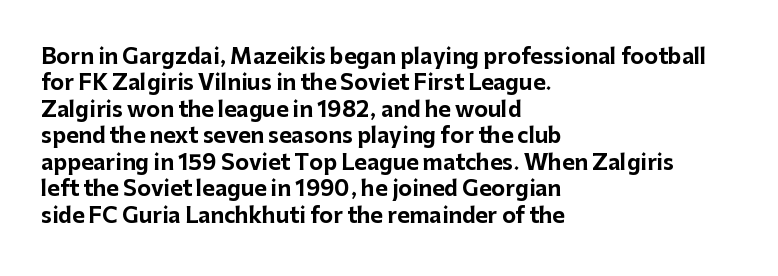
Q: Is the text bold? A: Yes.
Q: Is the text italic (slanted)? A: No, it is upright.
Q: Is the text underlined? A: No.
Q: How is the paragraph aligned? A: Left-aligned.
Q: Is the spacing between letters normal or unusually wide? A: Normal.
Q: Is the spacing between lines tight, normal or loose? A: Normal.
